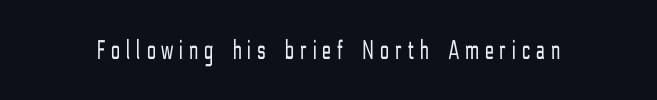
Q: Is the text bold? A: No.
Q: Is the text italic (slanted)? A: No, it is upright.
Q: Is the typeface a serif or a sans-serif typeface? A: Sans-serif.
Q: Is the text underlined? A: No.
Q: Is the spacing between letters normal or unusually wide? A: Unusually wide.
Q: Width (condensed, normal, or wide)? A: Condensed.
Q: Stroke contrast? A: Low.
Q: x-height? A: Medium.
Q: Monospaced? A: No.
